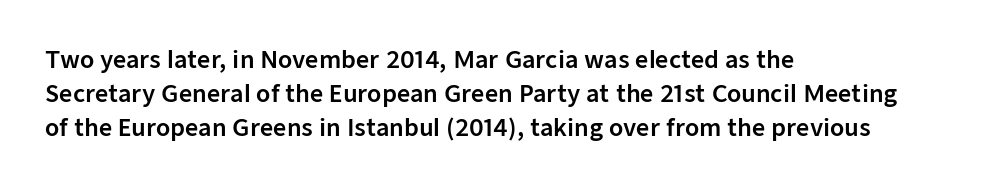
Q: Is the text italic (slanted)? A: No, it is upright.
Q: Is the text underlined? A: No.
Q: How is the paragraph aligned? A: Left-aligned.
Q: Is the spacing between letters normal or unusually wide? A: Normal.
Q: Is the spacing between lines tight, normal or loose? A: Normal.
